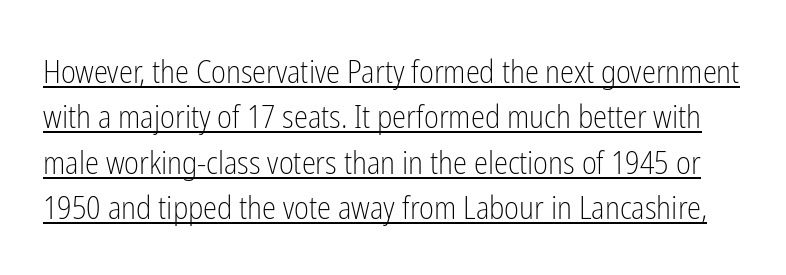
The cut favours lightness, reaching ordinary text weight at its darkest. Summary of vertical rhythm: regular, with standard interline spacing. These lines keep a tight, regular rhythm from letter to letter. Are there feet on the stems? There aren't — it's a sans.
